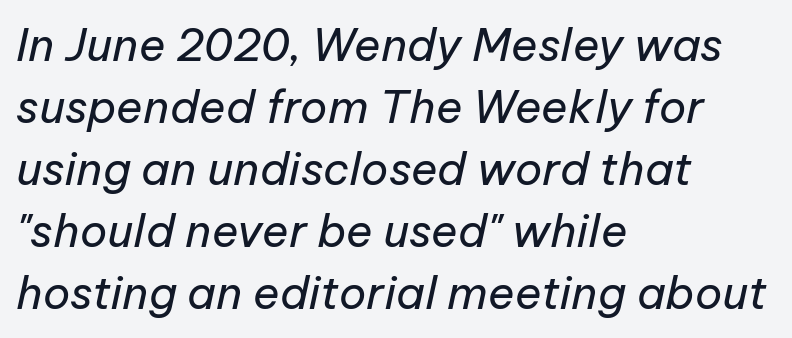
Does the copy run flush right? No — it runs flush left. Lines of text with bare space underneath. A typesetter would mark this as italic. Each new line begins a customary step beneath the previous one. These lines keep a tight, regular rhythm from letter to letter.
